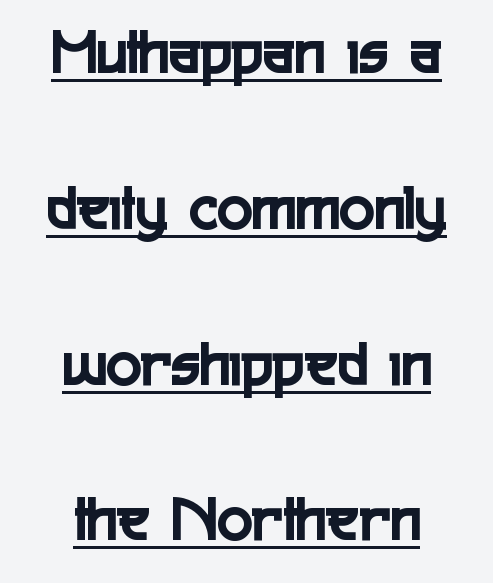
{"serif": "no", "italic": "no", "width": "condensed", "x_height": "medium", "monospaced": "no", "underline": "yes", "align": "center", "line_spacing": "loose", "line_spacing_ratio": 2.36, "letter_spacing": "normal", "letter_spacing_em": 0.0, "glyph_px": 66}
